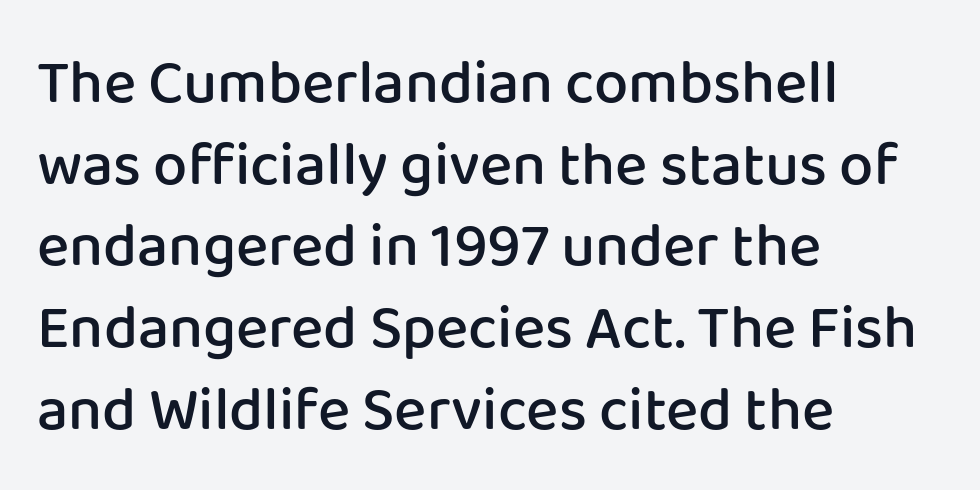
{"serif": "no", "italic": "no", "bold": "semi", "weight": "semibold", "width": "normal", "stroke_contrast": "low", "x_height": "medium", "monospaced": "no", "underline": "no", "align": "left", "line_spacing": "normal", "line_spacing_ratio": 1.34, "letter_spacing": "normal", "letter_spacing_em": 0.0, "glyph_px": 61}
